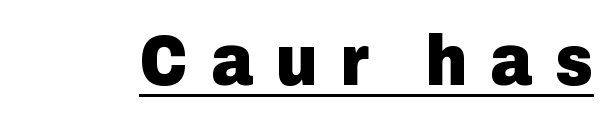
{"serif": "no", "italic": "no", "bold": "yes", "weight": "heavy", "width": "normal", "stroke_contrast": "low", "x_height": "medium", "monospaced": "no", "underline": "yes", "letter_spacing": "wide", "letter_spacing_em": 0.32, "glyph_px": 71}
